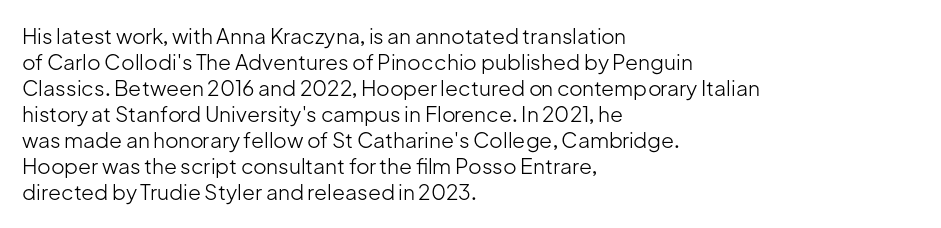
Q: Is the text bold? A: No.
Q: Is the text italic (slanted)? A: No, it is upright.
Q: Is the text underlined? A: No.
Q: How is the paragraph aligned? A: Left-aligned.
Q: Is the spacing between letters normal or unusually wide? A: Normal.
